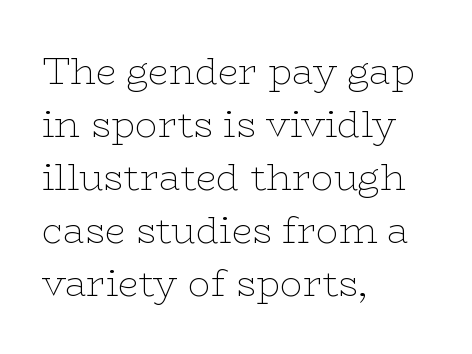
The image shows 37 px thin, wide serif type, upright; set left-aligned, normal line spacing (1.43x), normal letter spacing, not underlined; low stroke contrast and a medium x-height.
